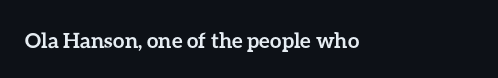
Q: Is the text bold? A: Yes.
Q: Is the text italic (slanted)? A: No, it is upright.
Q: Is the text underlined? A: No.
Q: How is the paragraph aligned? A: Left-aligned.
Q: Is the spacing between letters normal or unusually wide? A: Normal.
